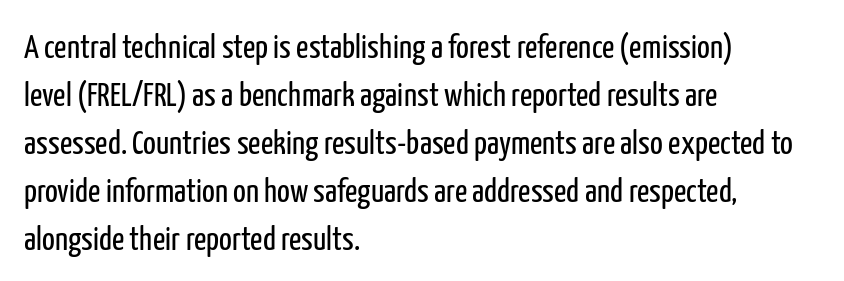
The image shows 34 px regular-weight, condensed sans-serif type, upright; set left-aligned, normal line spacing (1.41x), normal letter spacing, not underlined; low stroke contrast and a medium x-height.
